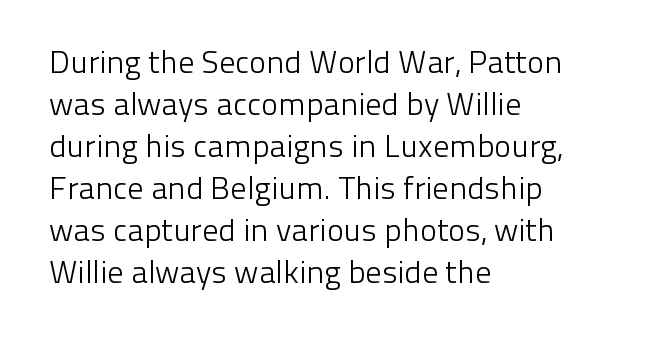
The image shows 32 px light sans-serif type, upright; set left-aligned, normal line spacing (1.31x), normal letter spacing, not underlined; low stroke contrast and a medium x-height.
